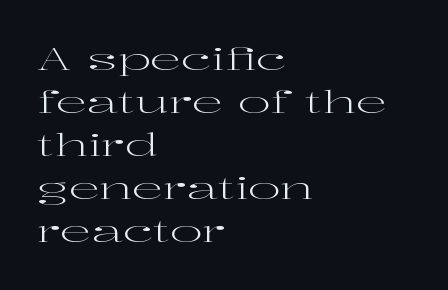
Q: Is the text bold? A: No.
Q: Is the text italic (slanted)? A: No, it is upright.
Q: Is the typeface a serif or a sans-serif typeface? A: Serif.
Q: Is the text underlined? A: No.
Q: How is the paragraph aligned? A: Left-aligned.
Q: Is the spacing between letters normal or unusually wide? A: Normal.
Q: Is the spacing between lines tight, normal or loose? A: Normal.
Q: Width (condensed, normal, or wide)? A: Wide.
Q: Stroke contrast? A: High.
Q: x-height? A: Medium.
Q: Monospaced? A: No.
